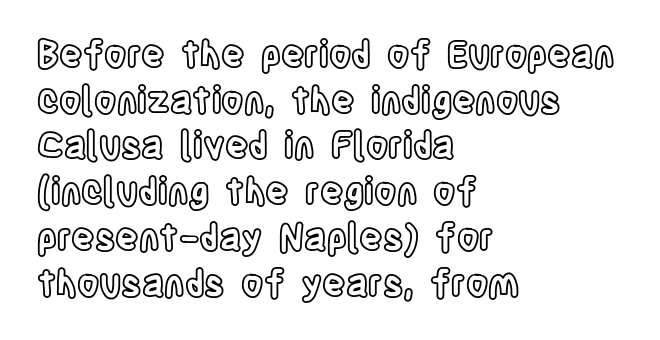
The image shows 36 px condensed type, upright; set left-aligned, normal line spacing (1.27x), normal letter spacing, not underlined; a large x-height.
